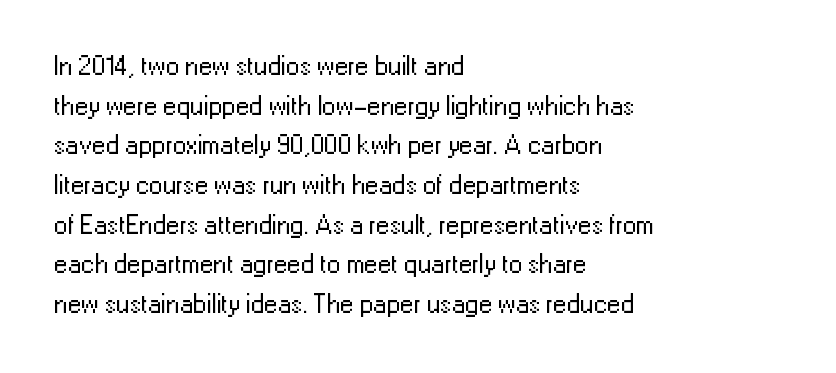
{"italic": "no", "bold": "no", "underline": "no", "align": "left", "line_spacing": "normal", "line_spacing_ratio": 1.47, "letter_spacing": "normal", "letter_spacing_em": 0.0, "glyph_px": 27}
